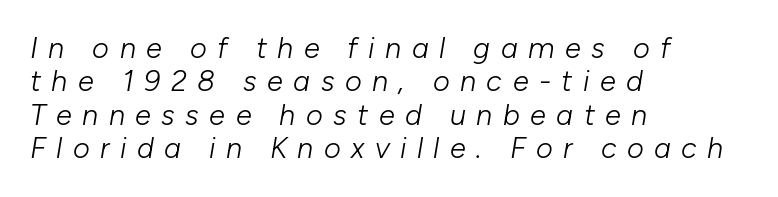
Q: Is the text bold? A: No.
Q: Is the text italic (slanted)? A: Yes, it leans right by about 10 degrees.
Q: Is the text underlined? A: No.
Q: How is the paragraph aligned? A: Left-aligned.
Q: Is the spacing between letters normal or unusually wide? A: Unusually wide.
Q: Is the spacing between lines tight, normal or loose? A: Tight.
Q: Width (condensed, normal, or wide)? A: Normal.
Q: Stroke contrast? A: Low.
Q: x-height? A: Medium.
Q: Monospaced? A: No.
